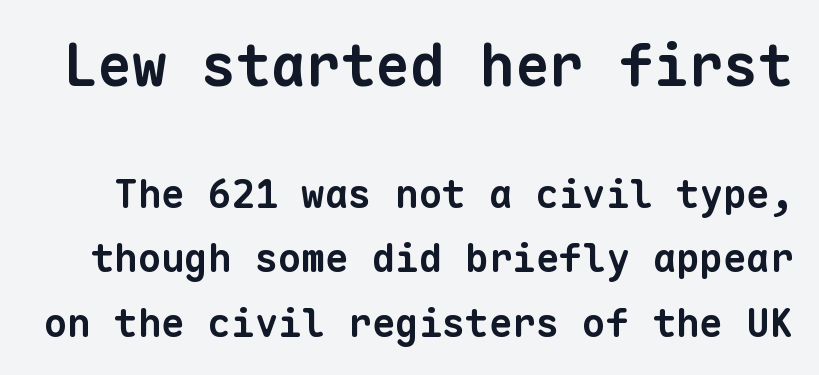
The image shows 58 px bold sans-serif type, monospaced; set normal line spacing (1.65x), normal letter spacing, not underlined; the first (top) block is 1.49x larger; low stroke contrast and a medium x-height.
